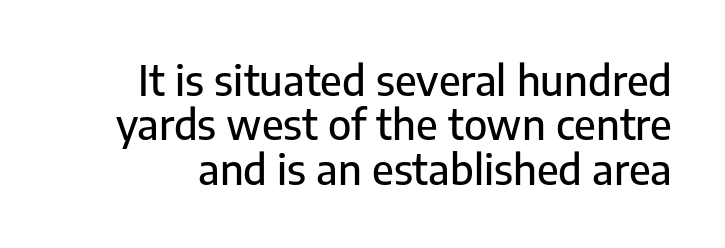
{"serif": "no", "italic": "no", "width": "normal", "stroke_contrast": "low", "x_height": "medium", "monospaced": "no", "underline": "no", "line_spacing": "tight", "line_spacing_ratio": 1.08, "letter_spacing": "normal", "letter_spacing_em": 0.0, "glyph_px": 41}
